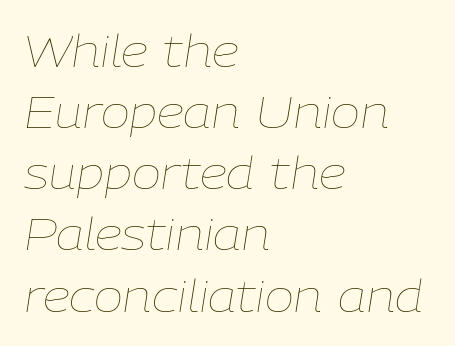
The line texture is even and compact thanks to regular tracking. In terms of posture, this sample is oblique. Stems here are at most as thick as an everyday book face. Varying glyph widths throughout — classic text-font behaviour.
